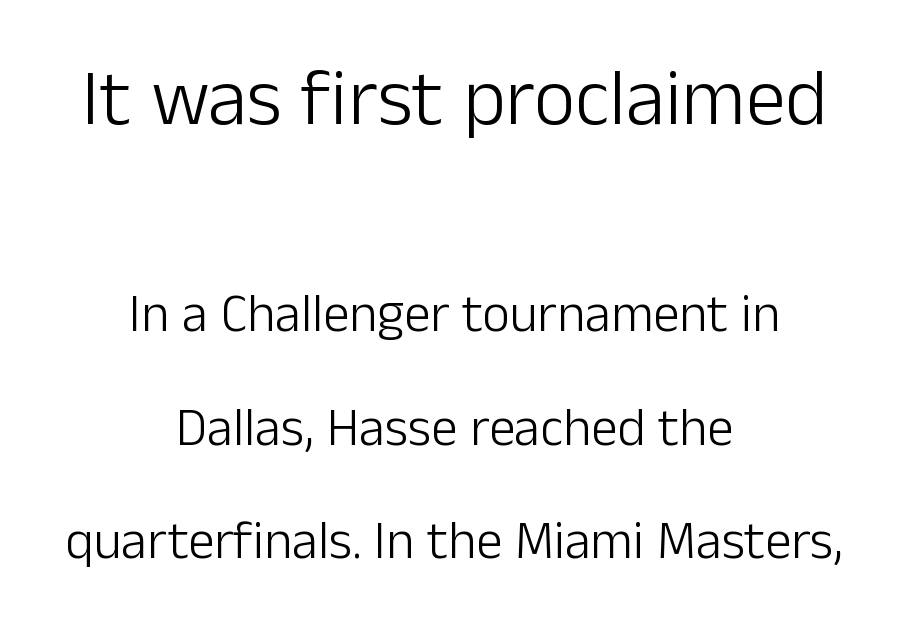
The image shows 80 px light sans-serif type, upright; set centered, loose line spacing (2.14x), normal letter spacing, not underlined; the first (top) block is 1.51x larger; low stroke contrast and a medium x-height.
